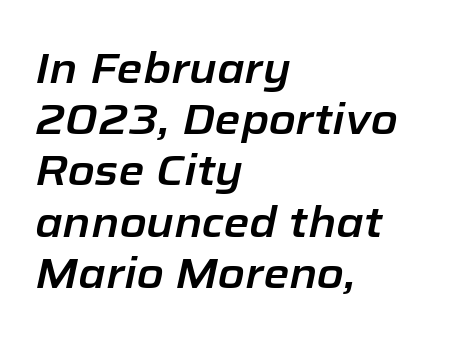
The image shows 42 px text type, italic (leaning right); set left-aligned, line spacing 1.22x, normal letter spacing, not underlined; low stroke contrast and a medium x-height.
